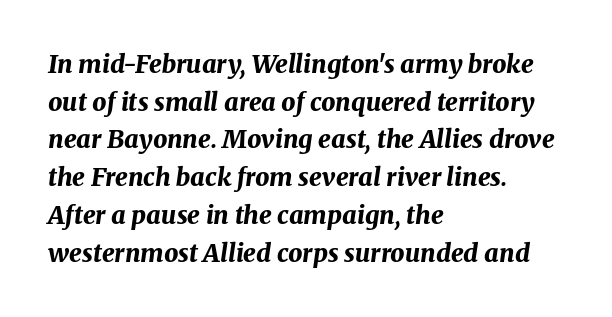
{"italic": "yes", "lean": "right", "slant_degrees": 8, "bold": "yes", "underline": "no", "align": "left", "line_spacing": "normal", "line_spacing_ratio": 1.51, "letter_spacing": "normal", "letter_spacing_em": 0.0, "glyph_px": 25}
